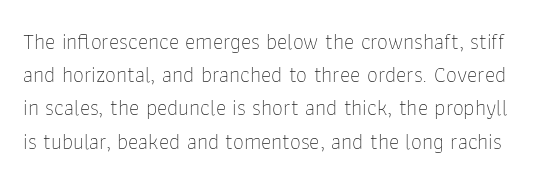
Nobody drew a line under any word here. The letters stand straight up with perfectly vertical stems. Is the type heavy? It reads as light-to-regular instead. The type is set solid horizontally, with unmodified tracking. The lines sit at an ordinary, default distance from one another.
